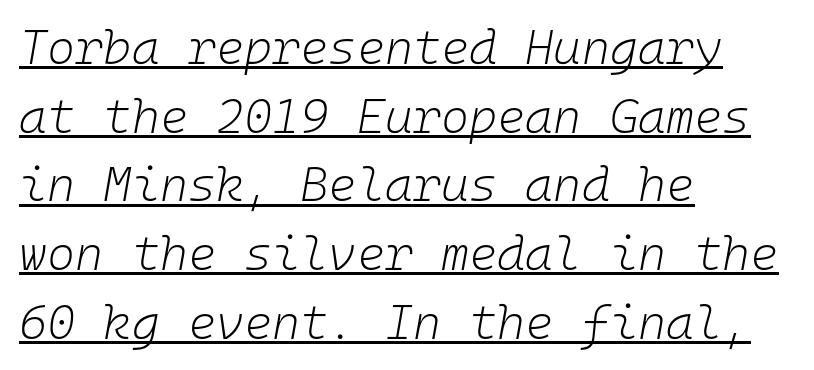
The image shows 48 px light type, italic (leaning right), monospaced; set left-aligned, normal line spacing (1.43x), normal letter spacing, underlined; low stroke contrast and a medium x-height.
